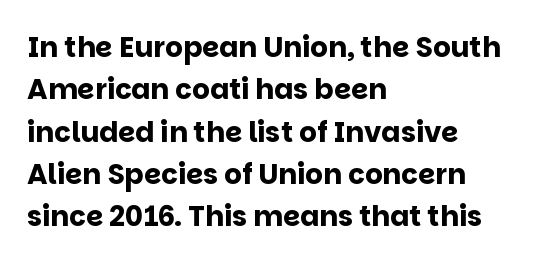
Q: Is the text bold? A: Yes.
Q: Is the text italic (slanted)? A: No, it is upright.
Q: Is the typeface a serif or a sans-serif typeface? A: Sans-serif.
Q: Is the text underlined? A: No.
Q: How is the paragraph aligned? A: Left-aligned.
Q: Is the spacing between letters normal or unusually wide? A: Normal.
Q: Is the spacing between lines tight, normal or loose? A: Normal.
Q: Width (condensed, normal, or wide)? A: Normal.
Q: Stroke contrast? A: Low.
Q: x-height? A: Large.
Q: Monospaced? A: No.
